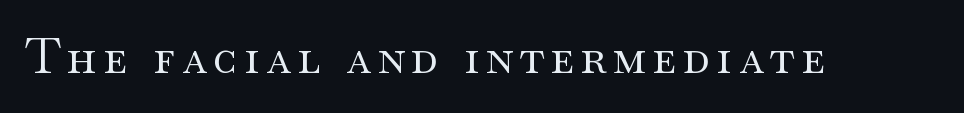
Q: Is the text bold? A: No.
Q: Is the text italic (slanted)? A: No, it is upright.
Q: Is the typeface a serif or a sans-serif typeface? A: Serif.
Q: Is the text underlined? A: No.
Q: Width (condensed, normal, or wide)? A: Wide.
Q: Stroke contrast? A: Medium.
Q: x-height? A: Small.
Q: Monospaced? A: No.
